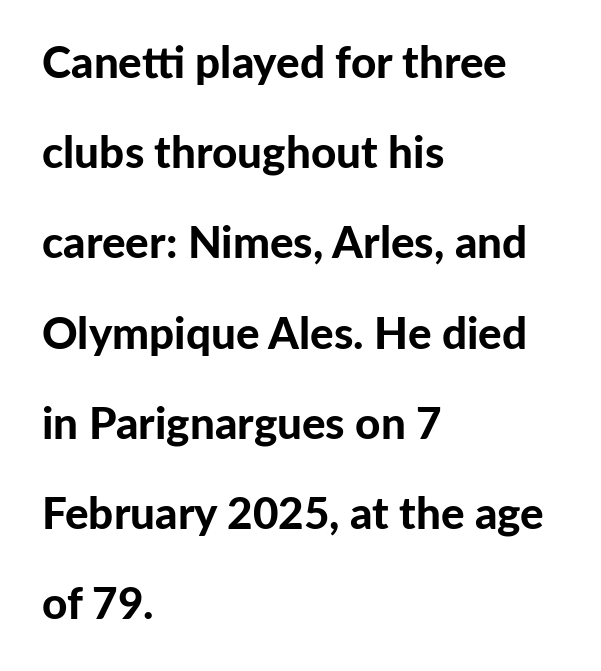
The image shows 44 px bold sans-serif type, upright; set left-aligned, loose line spacing (2.05x), normal letter spacing, not underlined; low stroke contrast and a medium x-height.
